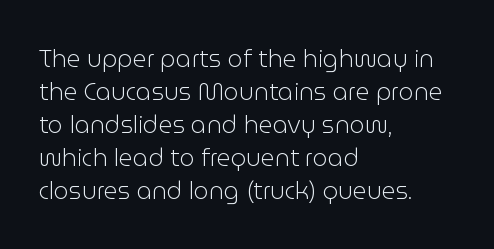
{"italic": "no", "bold": "no", "underline": "no", "align": "left", "line_spacing": "normal", "line_spacing_ratio": 1.37, "letter_spacing": "normal", "letter_spacing_em": 0.0, "glyph_px": 24}
